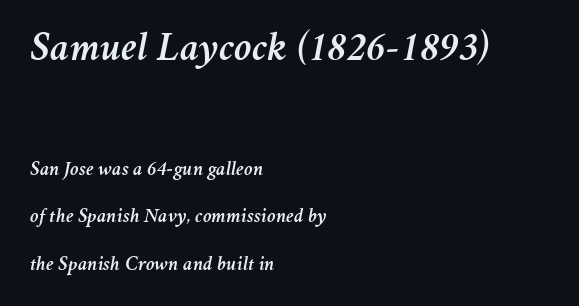
{"italic": "yes", "lean": "right", "slant_degrees": 11, "width": "normal", "stroke_contrast": "medium", "x_height": "medium", "monospaced": "no", "underline": "no", "align": "left", "line_spacing": "loose", "line_spacing_ratio": 2.37, "letter_spacing": "normal", "letter_spacing_em": 0.0, "larger_block": "first", "size_ratio": 2.05, "glyph_px": 41}
